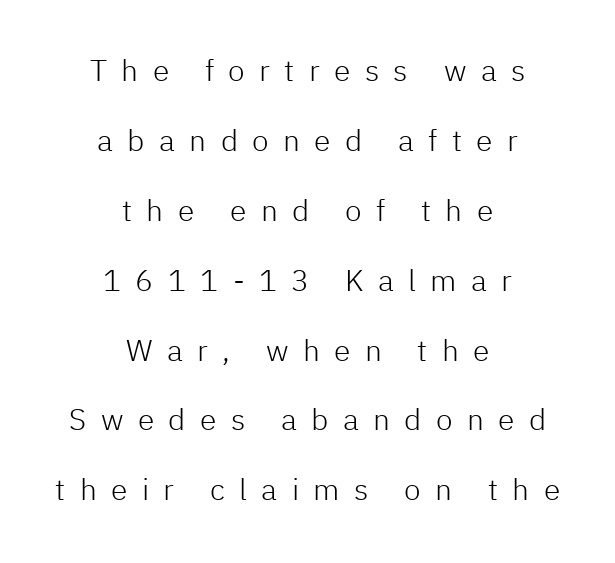
Q: Is the text bold? A: No.
Q: Is the text italic (slanted)? A: No, it is upright.
Q: Is the typeface a serif or a sans-serif typeface? A: Sans-serif.
Q: Is the text underlined? A: No.
Q: How is the paragraph aligned? A: Centered.
Q: Is the spacing between letters normal or unusually wide? A: Unusually wide.
Q: Is the spacing between lines tight, normal or loose? A: Loose.
Q: Width (condensed, normal, or wide)? A: Normal.
Q: Stroke contrast? A: Low.
Q: x-height? A: Medium.
Q: Monospaced? A: No.
